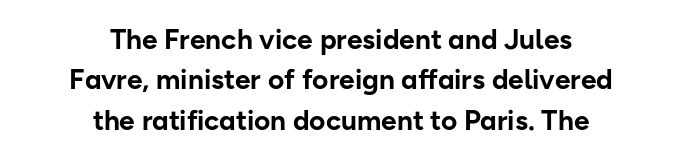
The rendering keeps characters at their native spacing. The space beneath each line is pristine and unruled. Does the leading feel generous? No, just average. Character widths vary here, with narrow letters taking less room than wide ones. Is there any slant? The stems are plumb.
